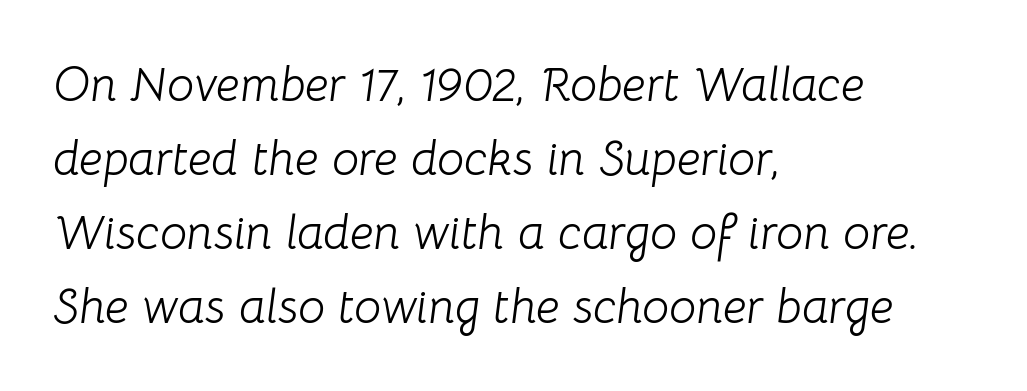
{"italic": "yes", "lean": "right", "slant_degrees": 8, "bold": "no", "weight": "light", "width": "normal", "stroke_contrast": "low", "x_height": "medium", "monospaced": "no", "underline": "no", "align": "left", "line_spacing": "normal", "line_spacing_ratio": 1.54, "letter_spacing": "normal", "letter_spacing_em": 0.0, "glyph_px": 48}
